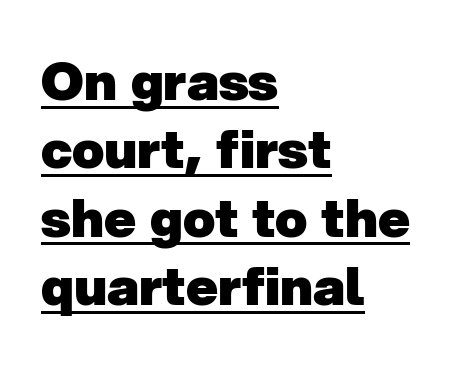
{"serif": "no", "bold": "yes", "weight": "heavy", "width": "normal", "stroke_contrast": "low", "x_height": "medium", "monospaced": "no", "underline": "yes", "align": "left", "line_spacing": "normal", "line_spacing_ratio": 1.29, "letter_spacing": "normal", "letter_spacing_em": 0.0, "glyph_px": 53}
